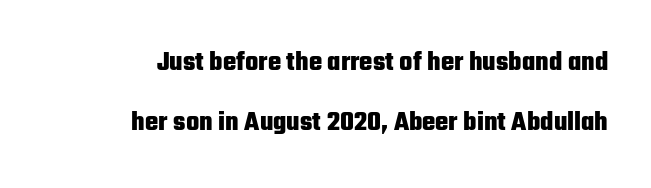
{"serif": "no", "italic": "no", "bold": "yes", "weight": "heavy", "width": "condensed", "stroke_contrast": "low", "x_height": "medium", "monospaced": "no", "underline": "no", "align": "right", "line_spacing": "loose", "line_spacing_ratio": 2.16, "letter_spacing": "normal", "letter_spacing_em": 0.0, "glyph_px": 28}
